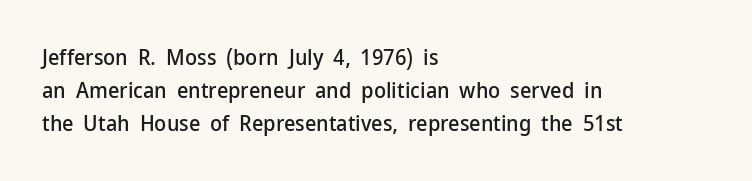
Q: Is the text italic (slanted)? A: No, it is upright.
Q: Is the text underlined? A: No.
Q: How is the paragraph aligned? A: Left-aligned.
Q: Is the spacing between letters normal or unusually wide? A: Normal.
Q: Is the spacing between lines tight, normal or loose? A: Normal.
